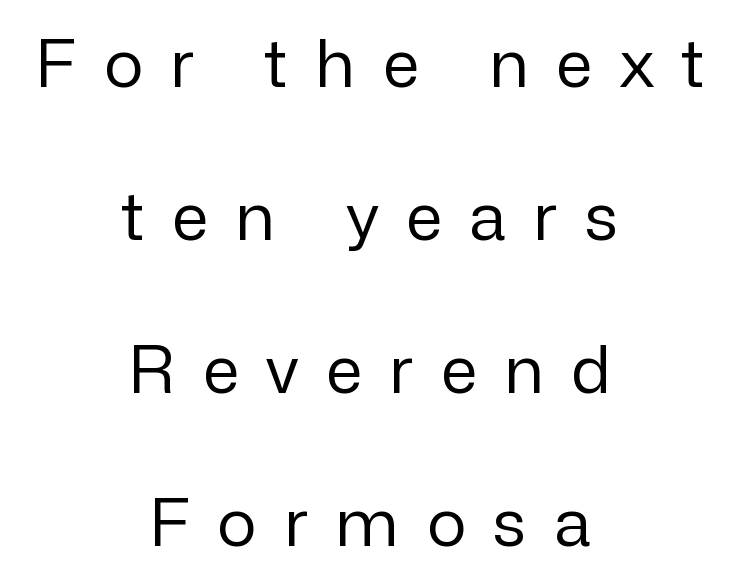
These lines stack symmetrically, like a column narrowing and widening about its center. Whoever set this chose breathing room over compactness in the vertical rhythm. A light-to-regular cut is what we see here. Character widths vary here, with narrow letters taking less room than wide ones. The baseline area is clear.
